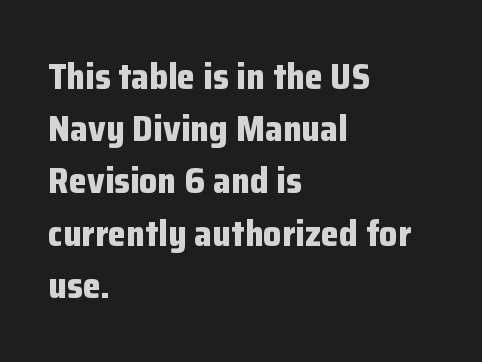
Does the weight exceed regular? Yes, all the way to bold. You could not count columns in this text — the font is proportionally spaced. A roman cut, with each character standing at attention. In terms of letterform style, serifs are entirely absent. A classic flush-left, rag-right setting is used for this passage. Underlining? Definitely not there.
